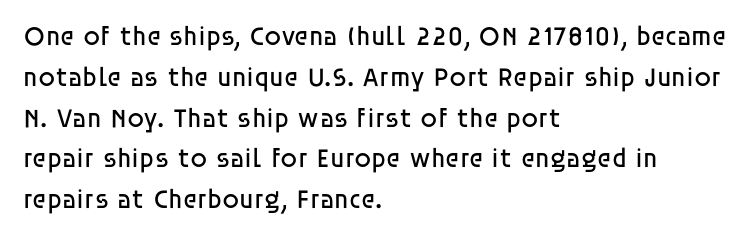
The passage shown stacks its lines at a standard gap. Plain, unruled lines of type. Summary of weight: not heavy and not bold. The rendering keeps characters at their native spacing. Notice how the stems are strictly vertical — no italics here.
